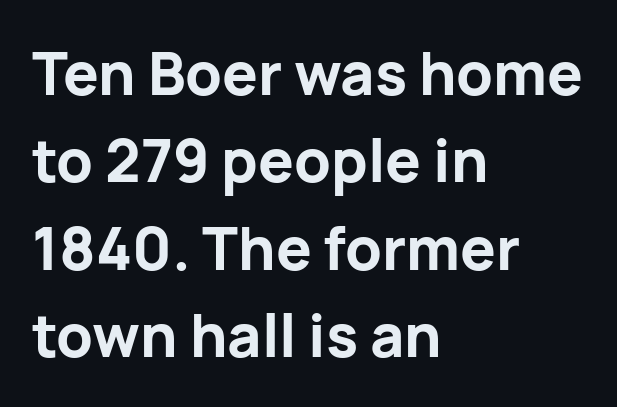
The type is set solid horizontally, with unmodified tracking. The baseline area is clear. Vertical spacing — default. You could not count columns in this text — the font is proportionally spaced. In terms of posture, this sample is upright. Is this a sans? Yes — the strokes have no serifs.
